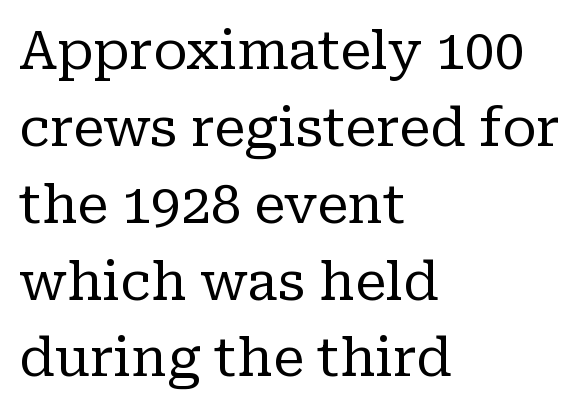
The space between consecutive lines is moderate. Lines of text with bare space underneath. Visually the block forms a straight wall on the left and a jagged coastline on the right. The font family rendered here belongs to the serif group. Caption: face not bold, strokes unweighted. The tracking reads as untouched default to a designer's eye.
